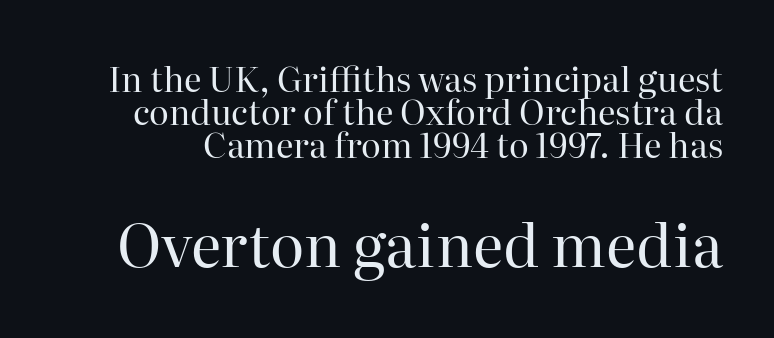
What kind of face is this? One with serifs. No chunkiness to these letters — they're not bold. Here the glyphs are tracked normally, forming tight word shapes. Do the characters align in a grid? No, the font is proportional. Notice how the stems are strictly vertical — no italics here. Caption: upper text group reduced, lower text group enlarged.
